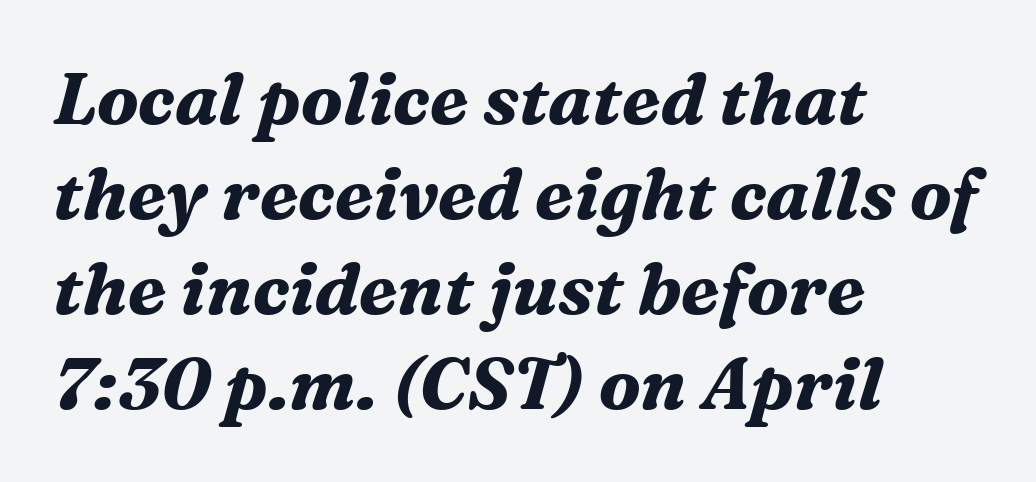
{"serif": "yes", "italic": "yes", "lean": "right", "slant_degrees": 16, "bold": "yes", "weight": "bold", "width": "normal", "stroke_contrast": "medium", "x_height": "medium", "monospaced": "no", "underline": "no", "align": "left", "line_spacing": "normal", "line_spacing_ratio": 1.32, "letter_spacing": "normal", "letter_spacing_em": 0.0, "glyph_px": 72}
